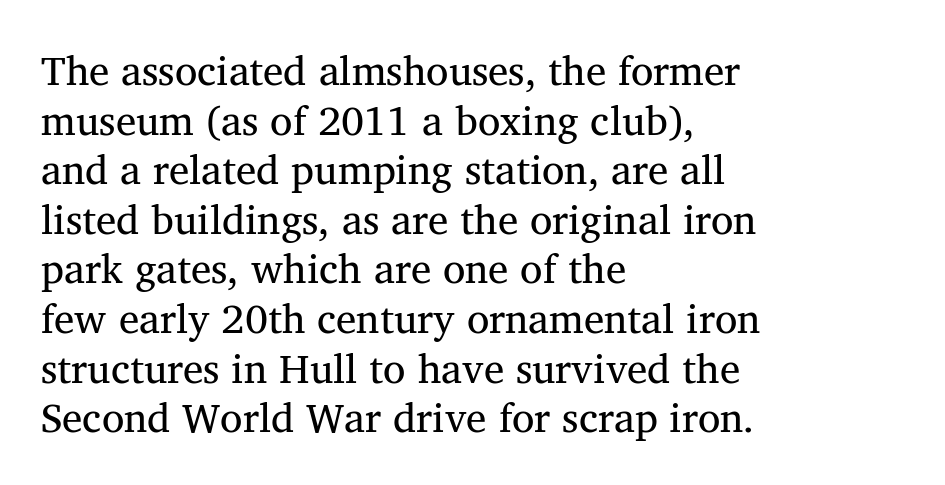
{"serif": "yes", "italic": "no", "bold": "no", "weight": "regular", "width": "normal", "stroke_contrast": "medium", "x_height": "medium", "monospaced": "no", "underline": "no", "align": "left", "line_spacing_ratio": 1.21, "letter_spacing": "normal", "letter_spacing_em": 0.0, "glyph_px": 41}
